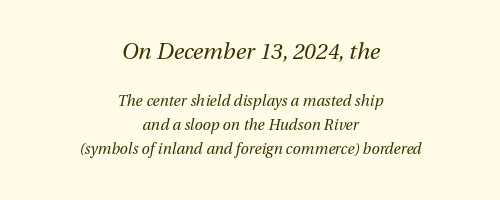
This sample uses an oblique cut, with every glyph tilted off the vertical. Rows of type keep a routine distance in the vertical direction. The strip under each line holds only bare page. Top chunk: large. Bottom chunk: small.
